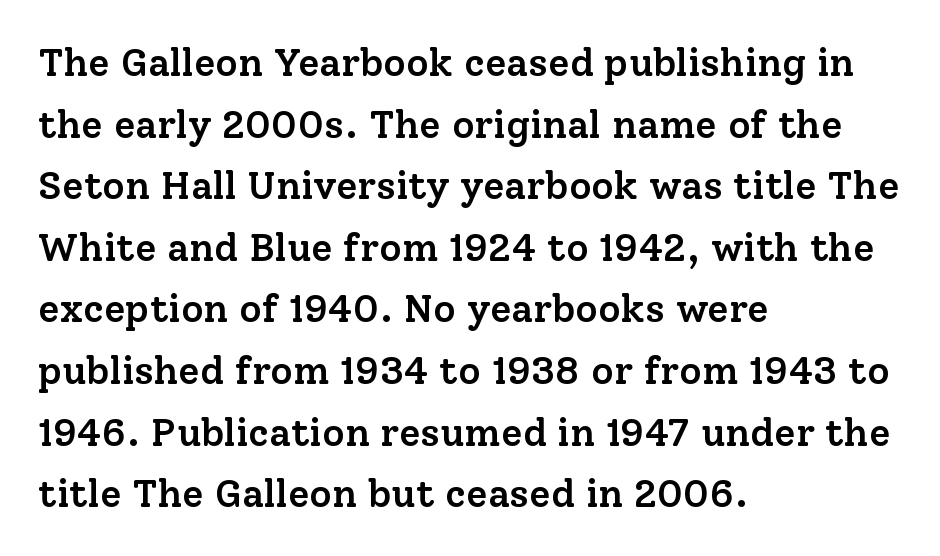
Q: Is the text bold? A: Semi-bold.
Q: Is the text italic (slanted)? A: No, it is upright.
Q: Is the typeface a serif or a sans-serif typeface? A: Serif.
Q: Is the text underlined? A: No.
Q: How is the paragraph aligned? A: Left-aligned.
Q: Is the spacing between letters normal or unusually wide? A: Normal.
Q: Is the spacing between lines tight, normal or loose? A: Normal.
Q: Width (condensed, normal, or wide)? A: Normal.
Q: Stroke contrast? A: Low.
Q: x-height? A: Medium.
Q: Monospaced? A: No.
